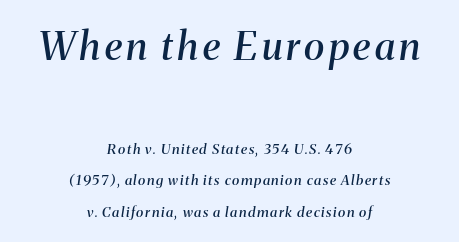
{"serif": "yes", "italic": "yes", "lean": "right", "slant_degrees": 8, "bold": "semi", "weight": "semibold", "width": "normal", "stroke_contrast": "medium", "x_height": "medium", "monospaced": "no", "underline": "no", "align": "center", "line_spacing": "loose", "line_spacing_ratio": 2.25, "larger_block": "first", "size_ratio": 2.79, "glyph_px": 39}
